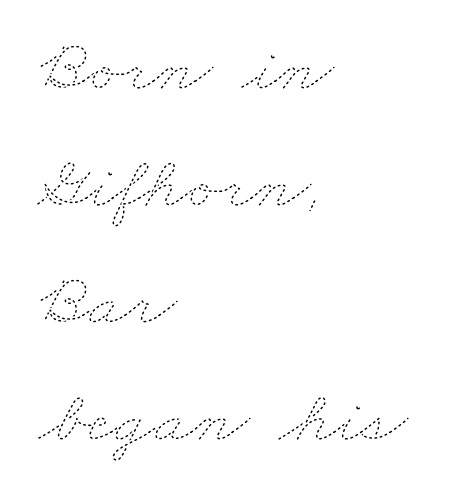
This block has exactly the height ordinary leading produces. Alignment: flush left. Students, note that the glyphs here touch the page at normal intervals. Varying glyph widths throughout — classic text-font behaviour. Counters stay open thanks to moderate or lighter strokes. Underline: absent.
